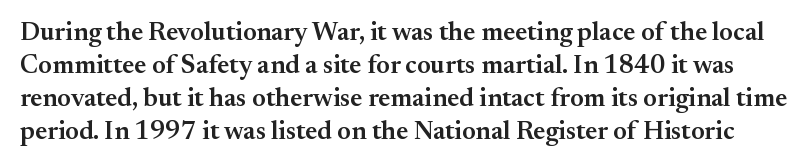
Q: Is the text bold? A: Semi-bold.
Q: Is the text italic (slanted)? A: No, it is upright.
Q: Is the text underlined? A: No.
Q: Is the spacing between letters normal or unusually wide? A: Normal.
Q: Is the spacing between lines tight, normal or loose? A: Normal.
